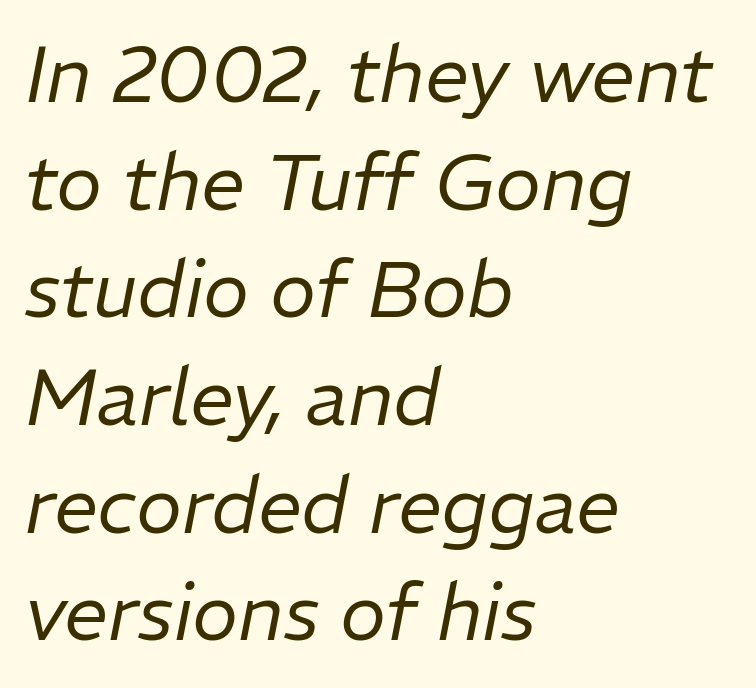
The image shows 78 px regular-weight type, italic (leaning right); set left-aligned, normal line spacing (1.38x), normal letter spacing, not underlined; low stroke contrast and a medium x-height.
